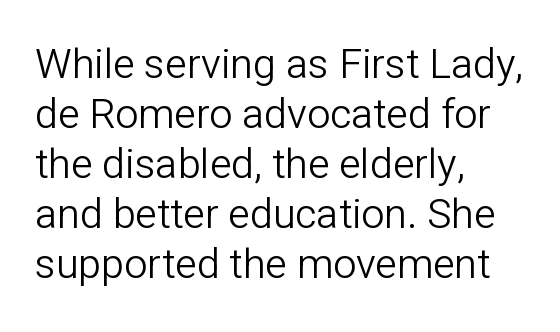
On a weight scale, this lands at 450 or below. A typesetter would call this proportional, since set widths differ per character. The letters stand straight up with perfectly vertical stems. Nothing unusual about the tracking: characters are spaced as the font intends. This rendering employs a face without finishing strokes, i.e., a sans-serif.
